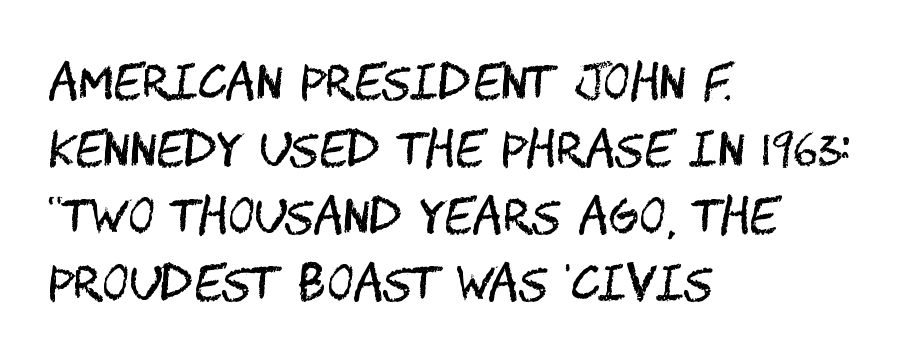
{"serif": "no", "italic": "no", "bold": "no", "weight": "regular", "width": "condensed", "stroke_contrast": "medium", "x_height": "large", "underline": "no", "align": "left", "line_spacing": "normal", "line_spacing_ratio": 1.46, "letter_spacing": "normal", "letter_spacing_em": 0.0, "glyph_px": 46}
